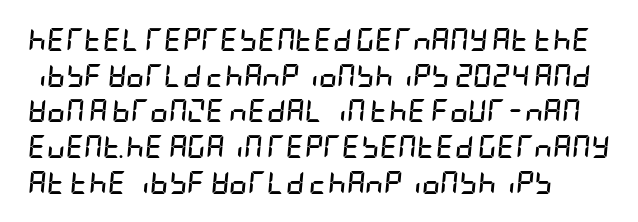
Students, note that the glyphs here touch the page at normal intervals. The passage shown stacks its lines at a standard gap. The whole block is typeset with a tilt. Heavy-handed strokes throughout: this text is bold. Underlining? Definitely not there.
